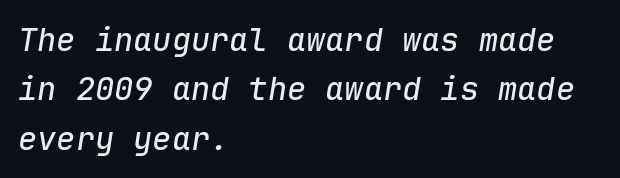
The rendering keeps characters at their native spacing. Monospaced: the letters line up in strict vertical columns. The foot of each line stays bare and open. Quick note: interline space is typical. Style check: oblique.
